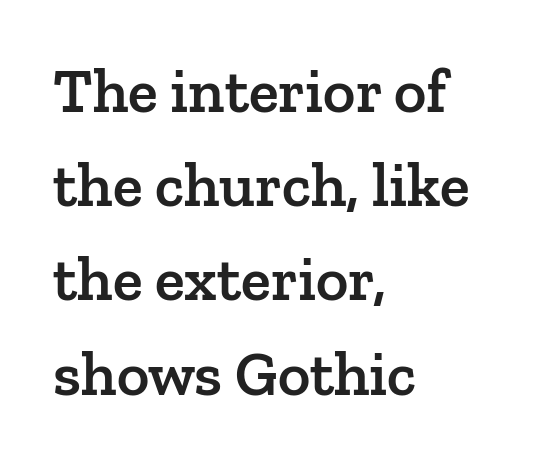
Q: Is the text bold? A: Semi-bold.
Q: Is the text italic (slanted)? A: No, it is upright.
Q: Is the typeface a serif or a sans-serif typeface? A: Serif.
Q: Is the text underlined? A: No.
Q: How is the paragraph aligned? A: Left-aligned.
Q: Is the spacing between letters normal or unusually wide? A: Normal.
Q: Is the spacing between lines tight, normal or loose? A: Normal.
Q: Width (condensed, normal, or wide)? A: Normal.
Q: Stroke contrast? A: Low.
Q: x-height? A: Medium.
Q: Monospaced? A: No.
